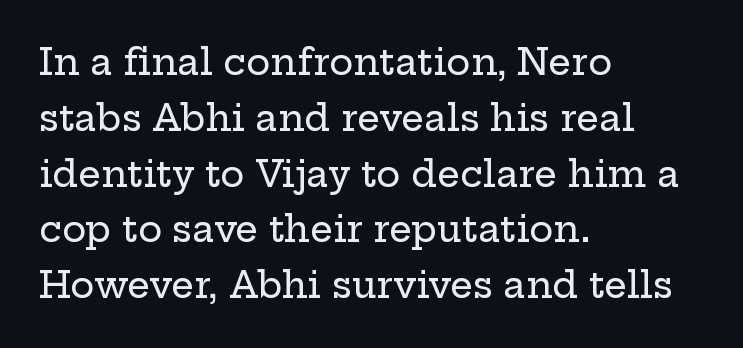
The image shows 36 px wide serif type, upright; set left-aligned, normal line spacing (1.55x), normal letter spacing, not underlined; low stroke contrast and a medium x-height.
